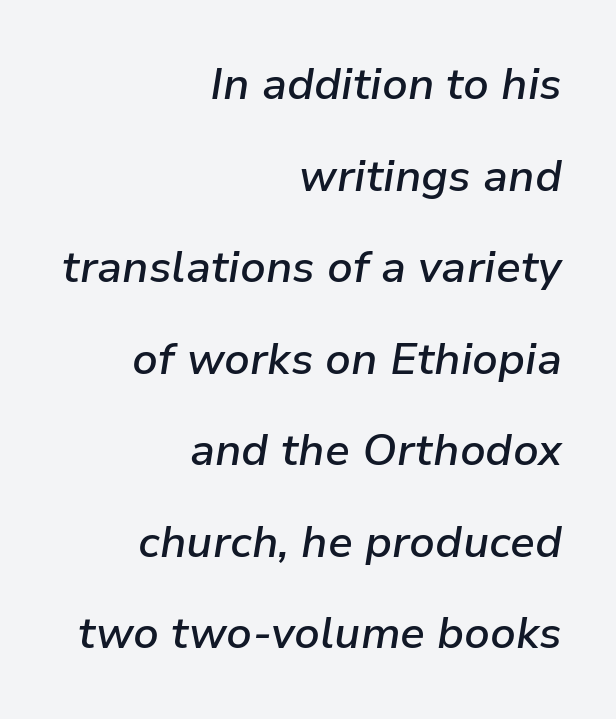
The letters are slanted; this is an italic face. Successive baselines arrive slowly, with a big drop between each. Each letter keeps its own natural width here, so spacing adapts to shape. The glyphs have the mass of a demibold cut, below bold.
